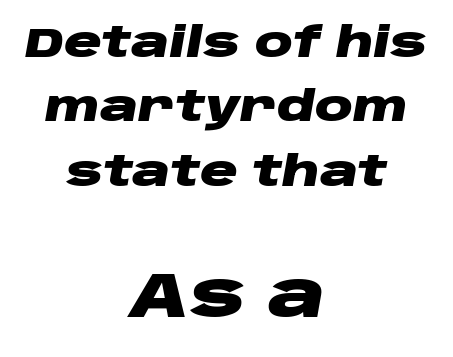
Quick note: underline off. Both edges are ragged and mirror each other, which tells us the setting is centered. Slant detected: the letters are inclined. Larger block? The one below; the one above is distinctly smaller.
